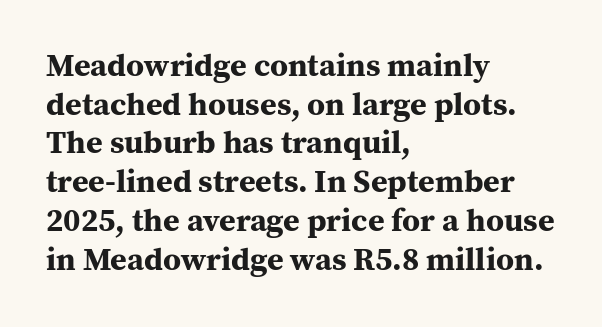
Q: Is the text bold? A: Yes.
Q: Is the text italic (slanted)? A: No, it is upright.
Q: Is the typeface a serif or a sans-serif typeface? A: Serif.
Q: Is the text underlined? A: No.
Q: How is the paragraph aligned? A: Left-aligned.
Q: Is the spacing between letters normal or unusually wide? A: Normal.
Q: Width (condensed, normal, or wide)? A: Normal.
Q: Stroke contrast? A: Medium.
Q: x-height? A: Medium.
Q: Monospaced? A: No.
